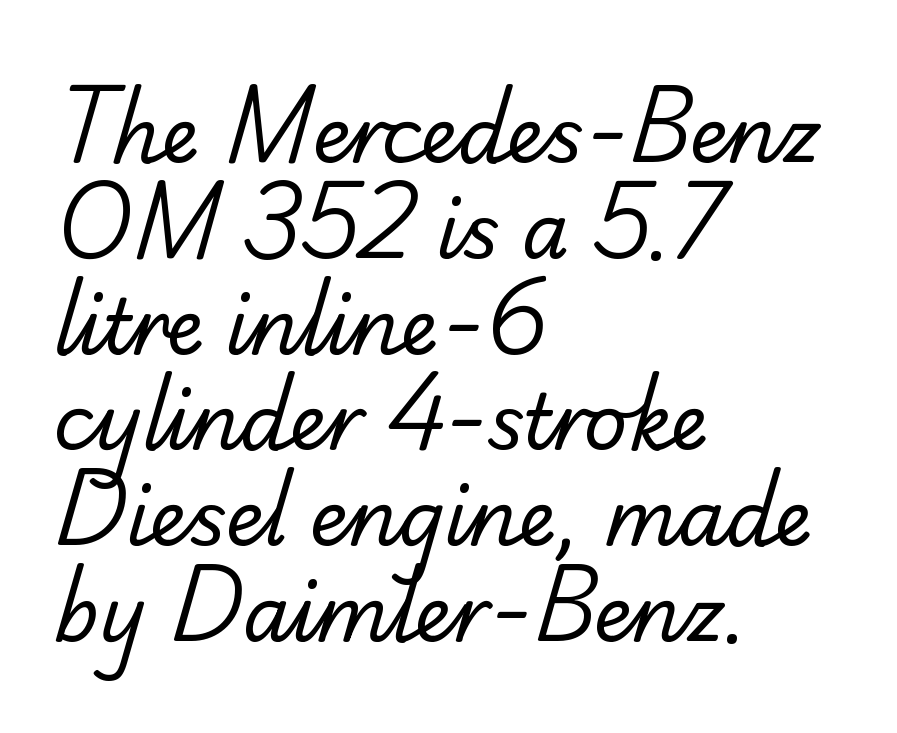
{"serif": "no", "bold": "no", "weight": "regular", "width": "normal", "stroke_contrast": "low", "x_height": "small", "monospaced": "no", "underline": "no", "align": "left", "line_spacing": "normal", "line_spacing_ratio": 1.26, "letter_spacing": "normal", "letter_spacing_em": 0.0, "glyph_px": 76}
